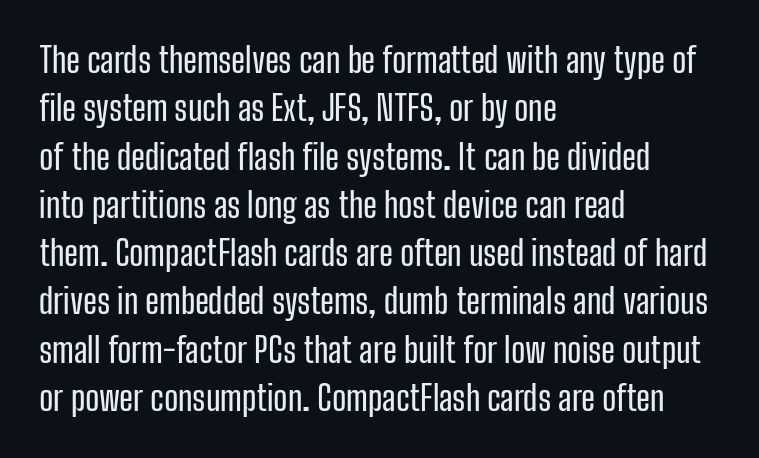
{"serif": "no", "italic": "no", "width": "condensed", "stroke_contrast": "low", "x_height": "medium", "monospaced": "no", "underline": "no", "align": "left", "line_spacing": "normal", "line_spacing_ratio": 1.42, "letter_spacing": "normal", "letter_spacing_em": 0.0, "glyph_px": 34}
